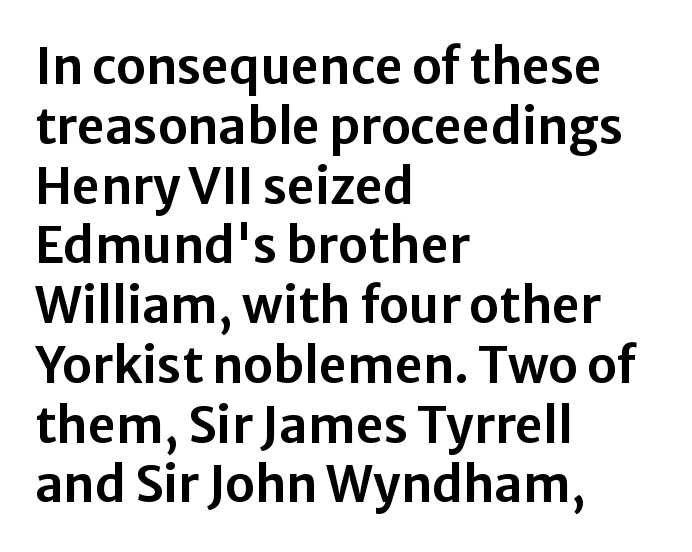
Q: Is the text italic (slanted)? A: No, it is upright.
Q: Is the typeface a serif or a sans-serif typeface? A: Sans-serif.
Q: Is the text underlined? A: No.
Q: How is the paragraph aligned? A: Left-aligned.
Q: Is the spacing between letters normal or unusually wide? A: Normal.
Q: Width (condensed, normal, or wide)? A: Normal.
Q: Stroke contrast? A: Low.
Q: x-height? A: Medium.
Q: Monospaced? A: No.
